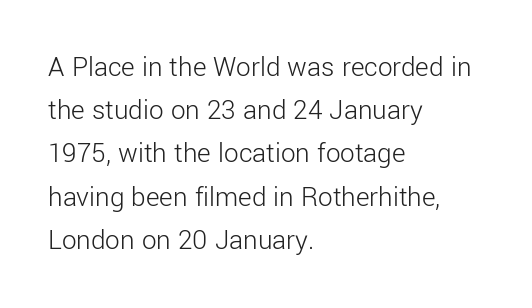
Counters stay open thanks to moderate or lighter strokes. The text block is weighted toward the left margin, trailing off unevenly rightward. In terms of letterform style, serifs are entirely absent. A typesetter would call this proportional, since set widths differ per character. Italic: no, the glyphs are upright roman.
